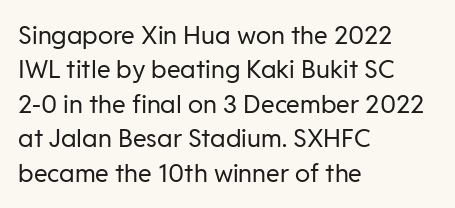
Spacing between characters is what you'd get straight out of the box. The passage shown is not underscored anywhere. The lines in this sample share a left origin and differ only in where they stop. The lines sit at an ordinary, default distance from one another. Is the type heavy? It reads as light-to-regular instead.
